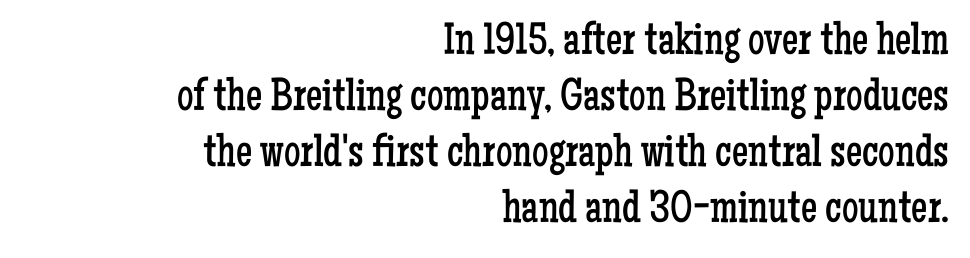
The image shows 46 px regular-weight, condensed serif type, upright; set right-aligned, line spacing 1.22x, normal letter spacing, not underlined; low stroke contrast and a medium x-height.
